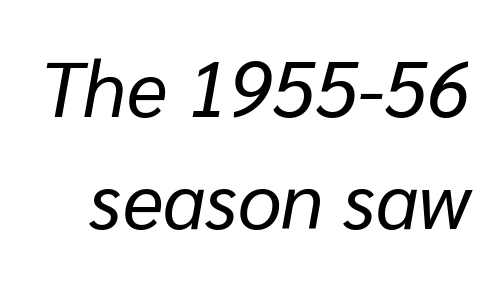
These lines were composed using italics. The type is set solid horizontally, with unmodified tracking. No extra ink here — the face is not bold. Character widths vary here, with narrow letters taking less room than wide ones. Underline: absent. The vertical gap from one line to the next is medium.
